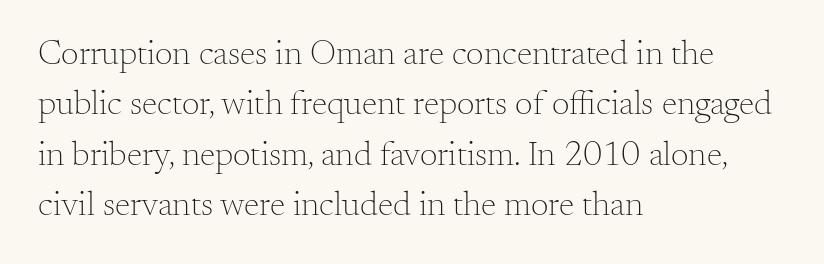
{"serif": "yes", "italic": "no", "bold": "no", "weight": "light", "width": "normal", "stroke_contrast": "medium", "x_height": "small", "monospaced": "no", "underline": "no", "align": "left", "line_spacing": "normal", "line_spacing_ratio": 1.44, "letter_spacing": "normal", "letter_spacing_em": 0.0, "glyph_px": 35}
